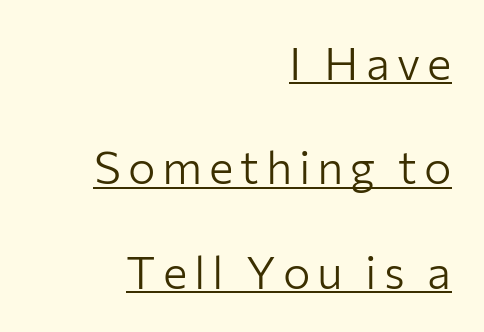
The strokes are not fattened; the text isn't bold. This is roman type, the default non-slanted kind. This block would shrink considerably if given ordinary leading; it's expanded now. This sample carries an underscore along the baseline area. To sum up the face: it is a sans, with no serifs.
